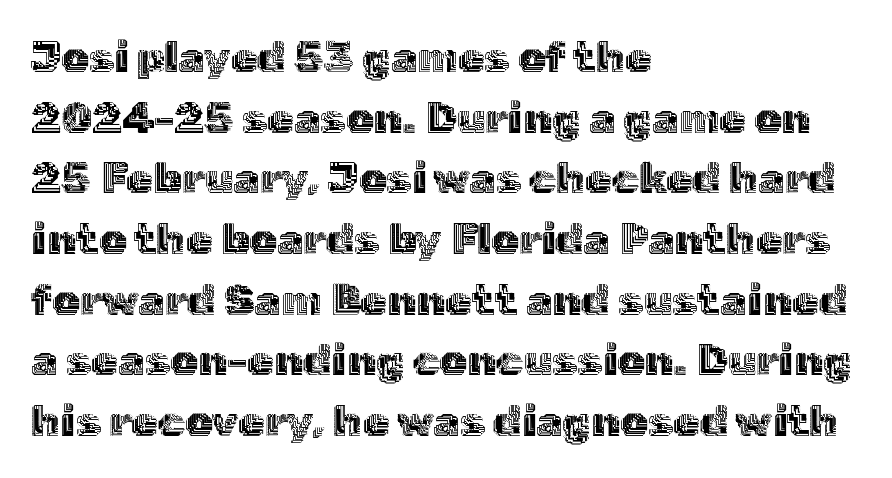
Q: Is the text italic (slanted)? A: No, it is upright.
Q: Is the text underlined? A: No.
Q: How is the paragraph aligned? A: Left-aligned.
Q: Is the spacing between letters normal or unusually wide? A: Normal.
Q: Is the spacing between lines tight, normal or loose? A: Normal.
Q: Width (condensed, normal, or wide)? A: Normal.
Q: x-height? A: Medium.
Q: Monospaced? A: No.
